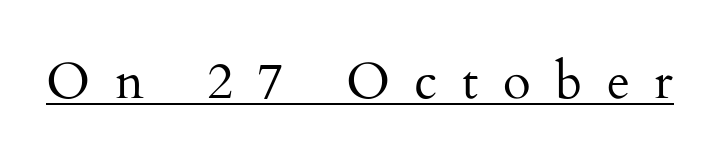
Q: Is the text bold? A: No.
Q: Is the text italic (slanted)? A: No, it is upright.
Q: Is the typeface a serif or a sans-serif typeface? A: Serif.
Q: Is the text underlined? A: Yes.
Q: Is the spacing between letters normal or unusually wide? A: Unusually wide.
Q: Width (condensed, normal, or wide)? A: Normal.
Q: Stroke contrast? A: Medium.
Q: x-height? A: Small.
Q: Monospaced? A: No.
